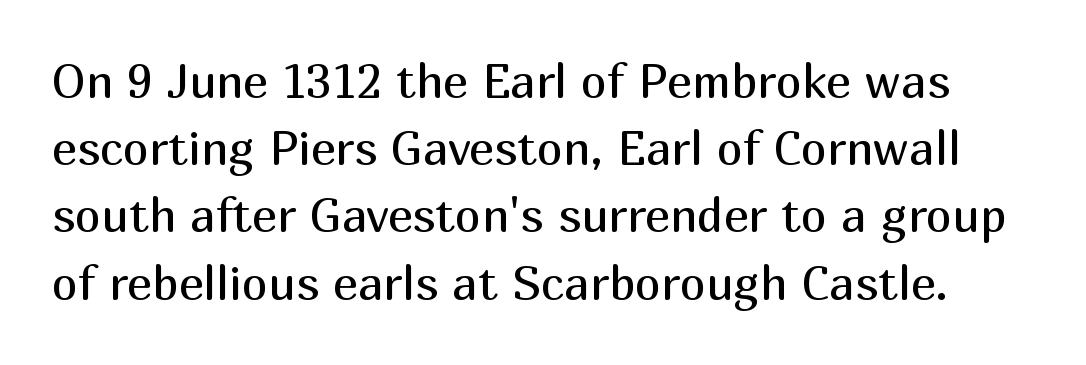
Q: Is the text bold? A: No.
Q: Is the text italic (slanted)? A: No, it is upright.
Q: Is the typeface a serif or a sans-serif typeface? A: Sans-serif.
Q: Is the text underlined? A: No.
Q: Is the spacing between letters normal or unusually wide? A: Normal.
Q: Is the spacing between lines tight, normal or loose? A: Normal.
Q: Width (condensed, normal, or wide)? A: Normal.
Q: Stroke contrast? A: Medium.
Q: x-height? A: Medium.
Q: Monospaced? A: No.
